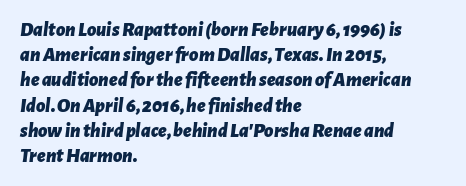
The rows are spaced the way most documents space them. Every character sits at an angle, as italics do. Reading down the block, your eye returns to a fixed left position each line. The space directly below the letters is spotless. In terms of letterspacing, this is plain default setting.
